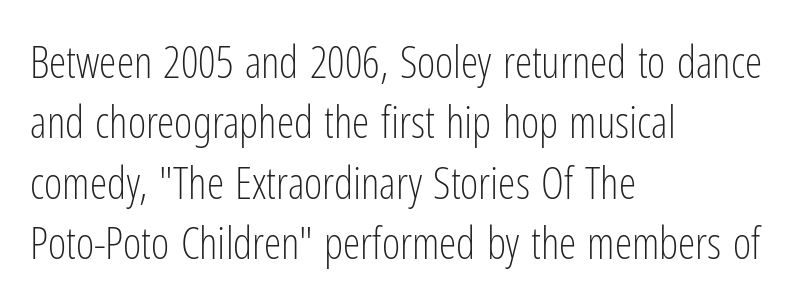
The image shows 44 px light, condensed sans-serif type, upright; set left-aligned, normal line spacing (1.37x), normal letter spacing, not underlined; low stroke contrast and a medium x-height.
